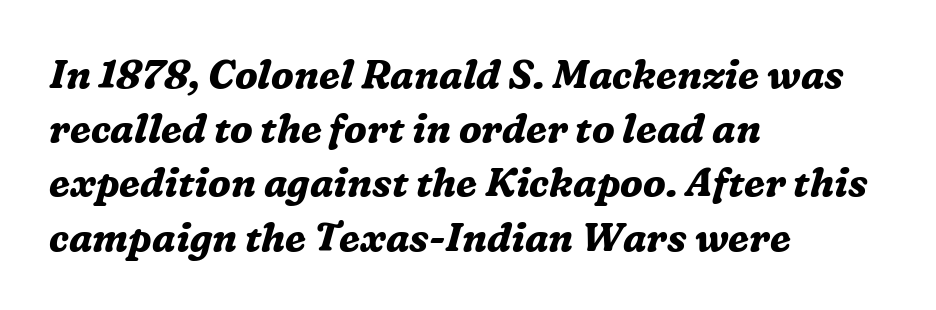
{"serif": "yes", "italic": "yes", "lean": "right", "slant_degrees": 16, "bold": "yes", "weight": "bold", "width": "normal", "stroke_contrast": "medium", "x_height": "medium", "monospaced": "no", "underline": "no", "align": "left", "line_spacing": "normal", "line_spacing_ratio": 1.39, "letter_spacing": "normal", "letter_spacing_em": 0.0, "glyph_px": 39}
